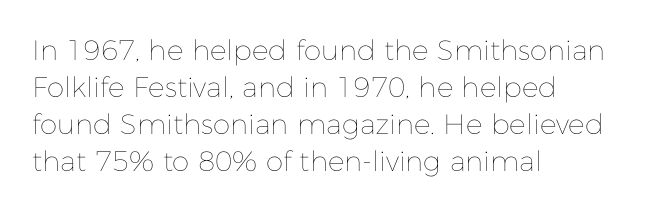
The image shows 28 px thin type, upright; set left-aligned, normal line spacing (1.32x), normal letter spacing, not underlined; low stroke contrast and a medium x-height.
